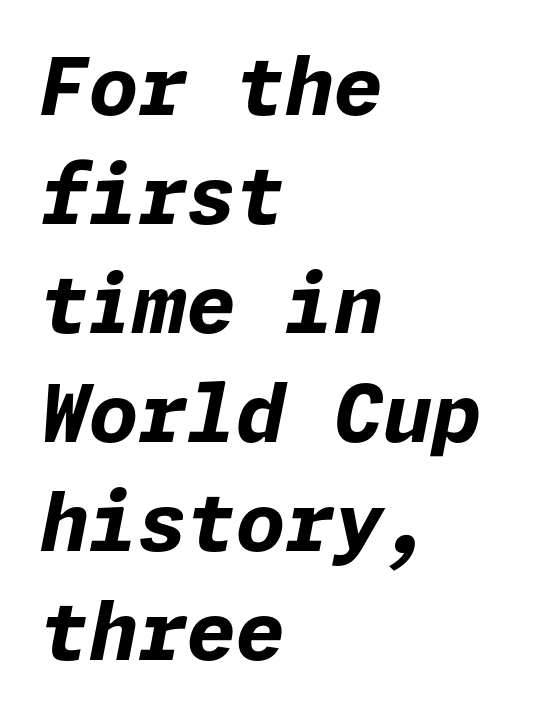
{"italic": "yes", "lean": "right", "slant_degrees": 11, "bold": "yes", "weight": "bold", "width": "normal", "stroke_contrast": "low", "x_height": "medium", "underline": "no", "align": "left", "line_spacing": "normal", "line_spacing_ratio": 1.38, "letter_spacing": "normal", "letter_spacing_em": 0.0, "glyph_px": 79}
